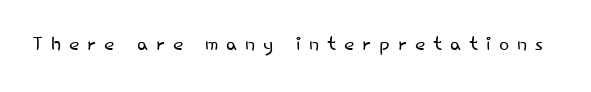
Is the type heavy? It reads as light-to-regular instead. Caption: expanded tracking, letters set apart. Rule under the text: the space is simply empty. Italic: no, the glyphs are upright roman.
